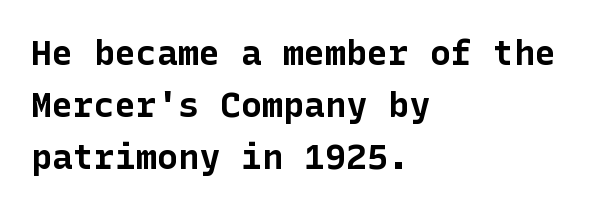
{"serif": "no", "italic": "no", "bold": "yes", "weight": "bold", "width": "normal", "stroke_contrast": "low", "x_height": "medium", "underline": "no", "align": "left", "line_spacing": "normal", "line_spacing_ratio": 1.48, "letter_spacing": "normal", "letter_spacing_em": 0.0, "glyph_px": 35}
